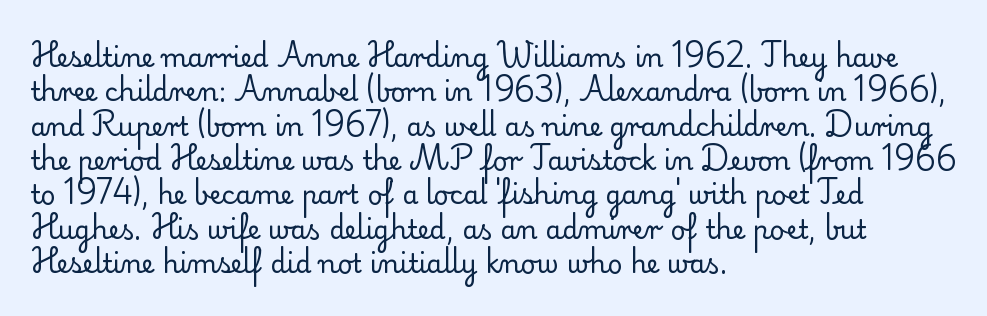
The image shows 26 px text type, upright; set left-aligned, normal line spacing (1.32x), normal letter spacing, not underlined.
